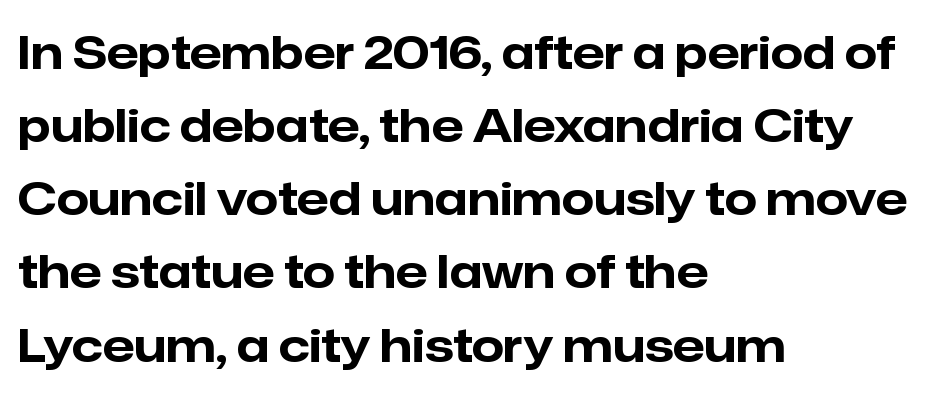
Bare-footed words on every line. The letters sit at their default tracking, neither squeezed nor spread. Typographically, this falls in the sans-serif category. The passage shown stacks its lines at a standard gap. The rendering uses natural spacing where letterforms have individual widths.
